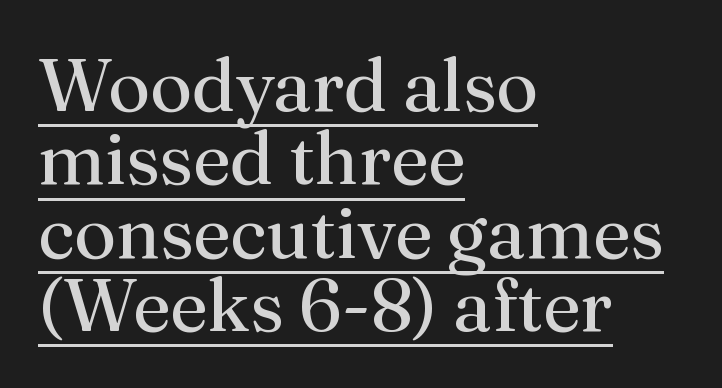
Q: Is the text bold? A: No.
Q: Is the text italic (slanted)? A: No, it is upright.
Q: Is the typeface a serif or a sans-serif typeface? A: Serif.
Q: Is the text underlined? A: Yes.
Q: How is the paragraph aligned? A: Left-aligned.
Q: Is the spacing between letters normal or unusually wide? A: Normal.
Q: Is the spacing between lines tight, normal or loose? A: Tight.
Q: Width (condensed, normal, or wide)? A: Normal.
Q: Stroke contrast? A: Medium.
Q: x-height? A: Medium.
Q: Monospaced? A: No.
